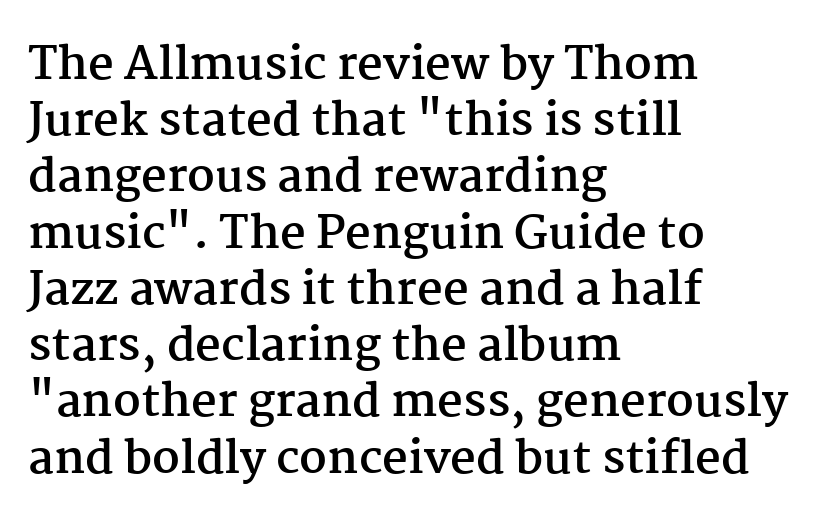
The image shows 45 px semibold serif type, upright; set left-aligned, normal line spacing (1.25x), normal letter spacing, not underlined; medium stroke contrast and a medium x-height.
